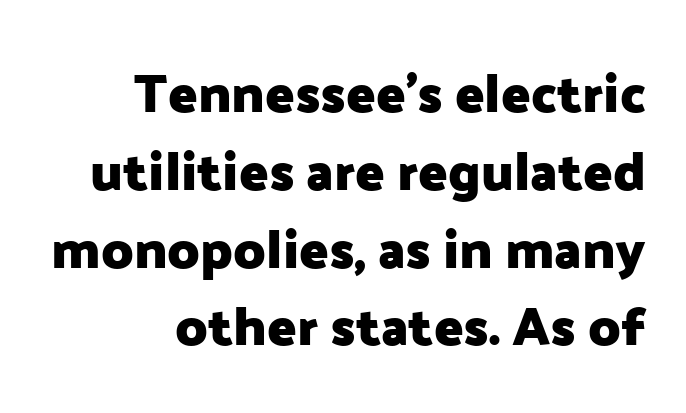
Q: Is the text bold? A: Yes.
Q: Is the text italic (slanted)? A: No, it is upright.
Q: Is the typeface a serif or a sans-serif typeface? A: Sans-serif.
Q: Is the text underlined? A: No.
Q: How is the paragraph aligned? A: Right-aligned.
Q: Is the spacing between letters normal or unusually wide? A: Normal.
Q: Is the spacing between lines tight, normal or loose? A: Normal.
Q: Width (condensed, normal, or wide)? A: Normal.
Q: Stroke contrast? A: Low.
Q: x-height? A: Medium.
Q: Monospaced? A: No.
